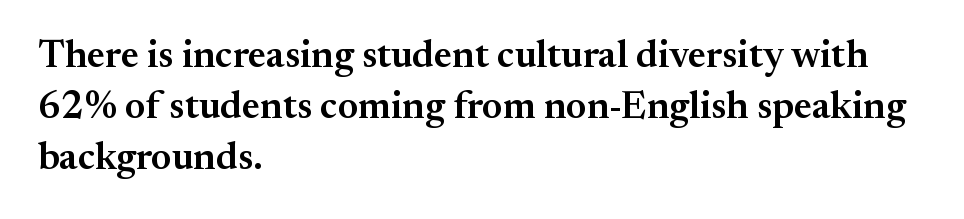
{"serif": "yes", "italic": "no", "bold": "semi", "weight": "semibold", "width": "normal", "stroke_contrast": "medium", "x_height": "small", "monospaced": "no", "underline": "no", "align": "left", "line_spacing": "normal", "line_spacing_ratio": 1.31, "letter_spacing": "normal", "letter_spacing_em": 0.0, "glyph_px": 39}
